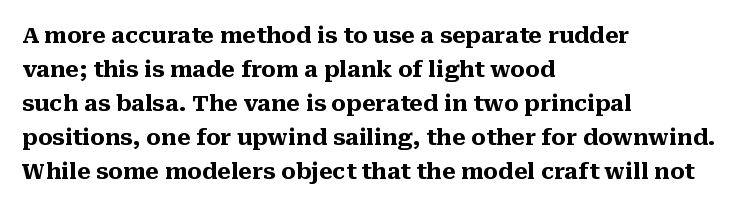
The image shows 22 px bold type, upright; set left-aligned, normal line spacing (1.54x), normal letter spacing, not underlined.
